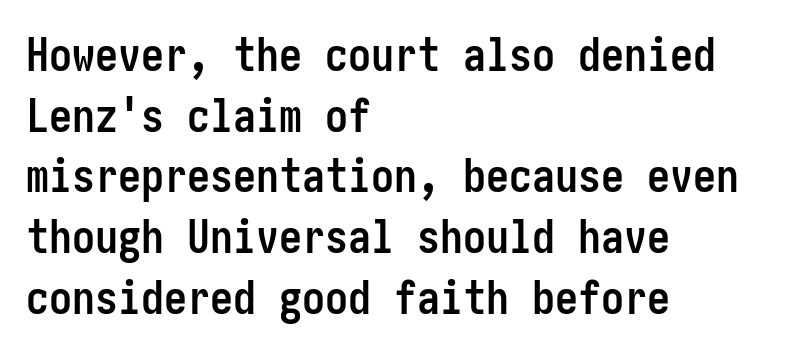
The image shows 46 px semibold, condensed sans-serif type, upright; set left-aligned, normal line spacing (1.32x), normal letter spacing, not underlined; low stroke contrast and a medium x-height.
